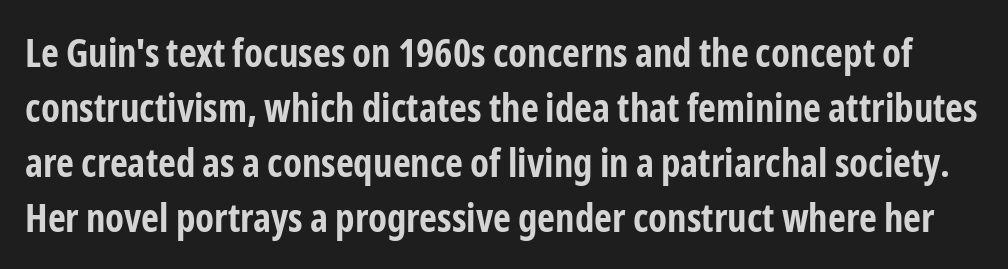
Q: Is the text bold? A: Yes.
Q: Is the text italic (slanted)? A: No, it is upright.
Q: Is the typeface a serif or a sans-serif typeface? A: Sans-serif.
Q: Is the text underlined? A: No.
Q: Is the spacing between letters normal or unusually wide? A: Normal.
Q: Is the spacing between lines tight, normal or loose? A: Normal.
Q: Width (condensed, normal, or wide)? A: Condensed.
Q: Stroke contrast? A: Low.
Q: x-height? A: Medium.
Q: Monospaced? A: No.
